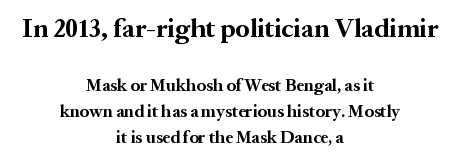
Q: Is the text bold? A: Yes.
Q: Is the text italic (slanted)? A: No, it is upright.
Q: Is the text underlined? A: No.
Q: How is the paragraph aligned? A: Centered.
Q: Is the spacing between letters normal or unusually wide? A: Normal.
Q: Is the spacing between lines tight, normal or loose? A: Normal.
Q: Which block of text is set in a larger size, the first (top) or the second (bottom)? A: The first (top) one.
